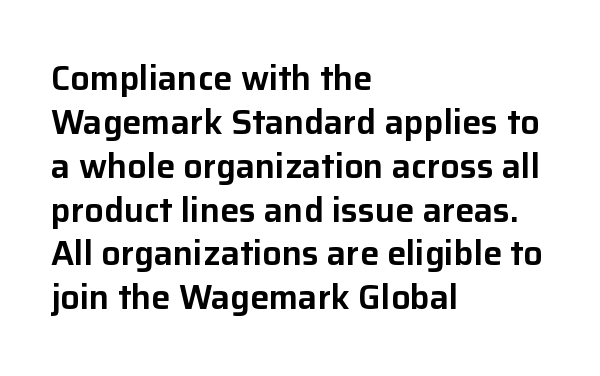
Italic: no, the glyphs are upright roman. The space beneath each line is pristine and unruled. Summary of vertical rhythm: regular, with standard interline spacing. These lines are composed in type without serifs. Visually the block forms a straight wall on the left and a jagged coastline on the right. Proportional: the letters do not fall into vertical columns.
